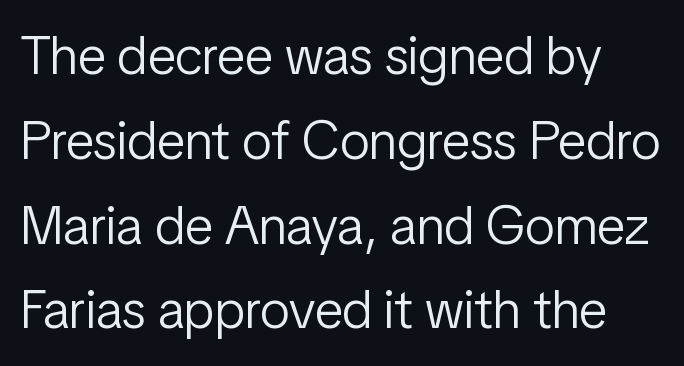
You could not count columns in this text — the font is proportionally spaced. No chunkiness to these letters — they're not bold. Normally led — the rows are evenly, conventionally spaced. To sum up the face: it is a sans, with no serifs. This sample uses plain, unmodified letter spacing. A clean baseline with only descenders dipping below it.
